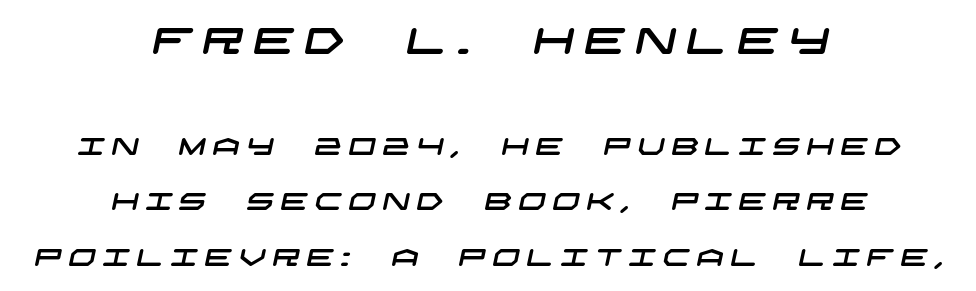
{"serif": "no", "width": "wide", "stroke_contrast": "low", "x_height": "large", "underline": "no", "align": "center", "line_spacing": "loose", "line_spacing_ratio": 2.31, "letter_spacing": "wide", "letter_spacing_em": 0.28, "larger_block": "first", "size_ratio": 1.5, "glyph_px": 36}
